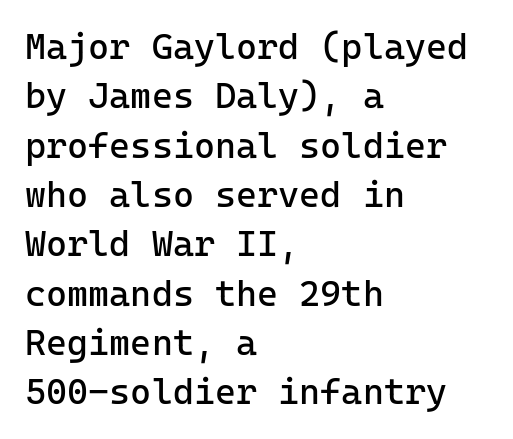
A sans-serif font was chosen for this passage. Spacing verdict: monospaced, one width for all characters. Words float on clear page, feet unadorned. Honestly, the row spacing looks completely unremarkable. Compared with typical body copy, the letter spacing here is the same. Which margin do the lines hug? The left one — the right edge is uneven.
